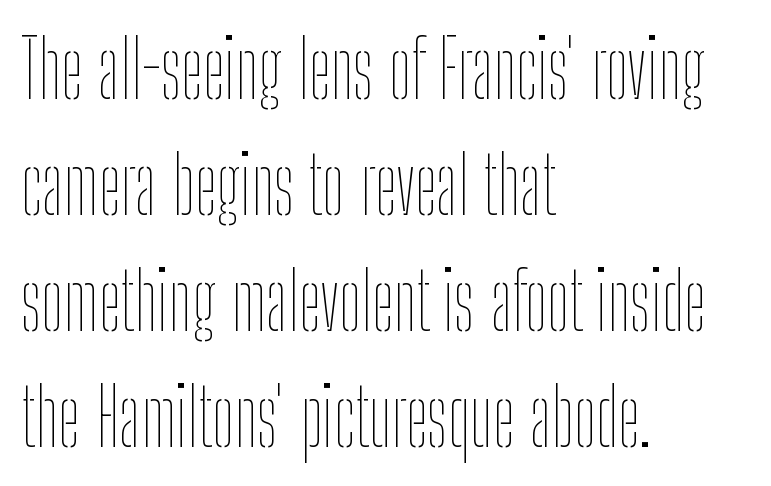
Q: Is the text bold? A: No.
Q: Is the text italic (slanted)? A: No, it is upright.
Q: Is the text underlined? A: No.
Q: How is the paragraph aligned? A: Left-aligned.
Q: Is the spacing between letters normal or unusually wide? A: Normal.
Q: Is the spacing between lines tight, normal or loose? A: Normal.
Q: Width (condensed, normal, or wide)? A: Condensed.
Q: Stroke contrast? A: Low.
Q: x-height? A: Medium.
Q: Monospaced? A: No.
